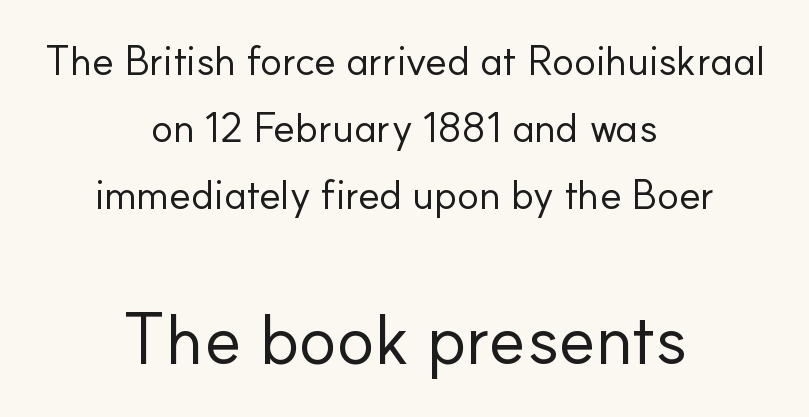
The following chunk of copy outweighs the initial chunk in type size. Leading matches the norm, producing a regular column. Between one letter and the next there's only the usual sliver of space. Stems and bowls with no extra thickness — not bold. This is the regular roman posture of the typeface.
